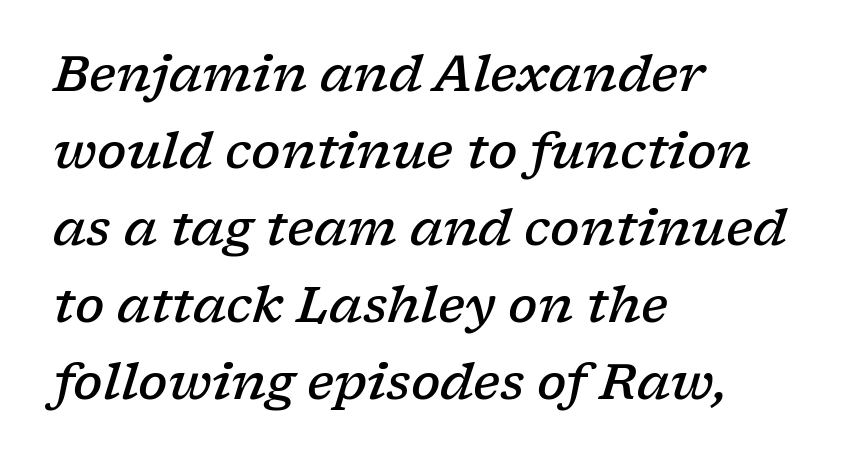
Every letter is mildly thick-stroked: semibold rather than bold. A typesetter would call this zero additional tracking. Each row of text sits above clean, open space. Think of a printed novel: that variable character pitch is what you see here. The text was rendered using a seriffed face with decorative stroke endings. Normally led — the rows are evenly, conventionally spaced.
